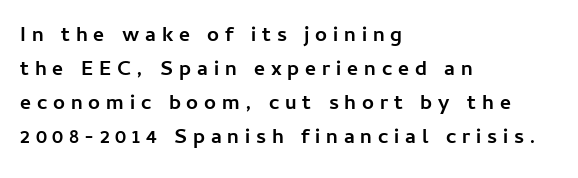
Just letters on the line, the space beneath them empty. Between one letter and the next there's a generous, obvious gap. The axis of the letterforms is exactly vertical. All the whitespace from short lines collects on the right. One glance says typical: line gaps are just what's usual.
